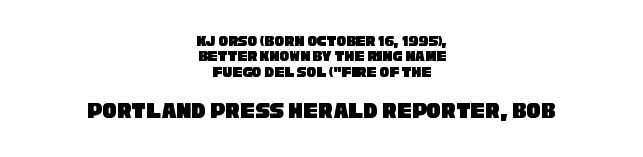
The image shows 24 px text type; set centered, tight line spacing (0.96x), normal letter spacing, not underlined; the second (bottom) block is 1.5x larger.
